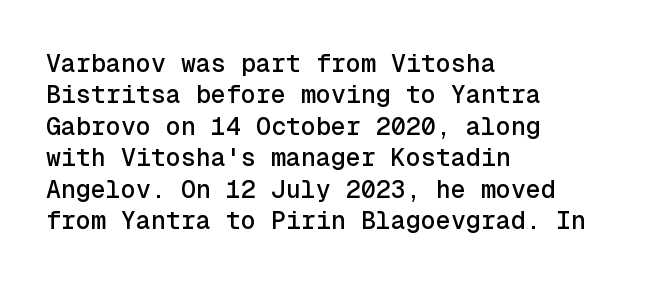
Q: Is the text italic (slanted)? A: No, it is upright.
Q: Is the text underlined? A: No.
Q: How is the paragraph aligned? A: Left-aligned.
Q: Is the spacing between letters normal or unusually wide? A: Normal.
Q: Is the spacing between lines tight, normal or loose? A: Normal.
